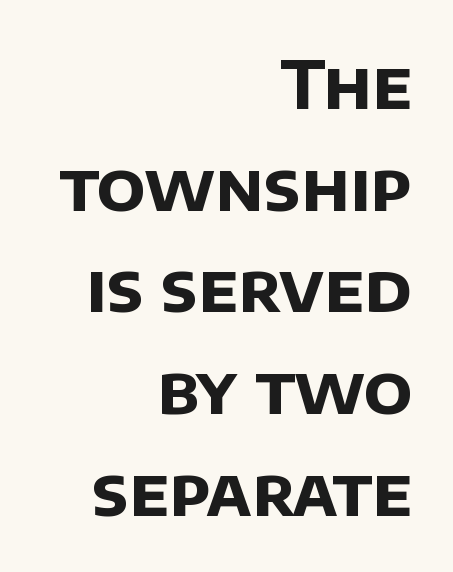
The image shows 66 px bold sans-serif type; set right-aligned, normal line spacing (1.54x), normal letter spacing, not underlined; low stroke contrast and a large x-height.
